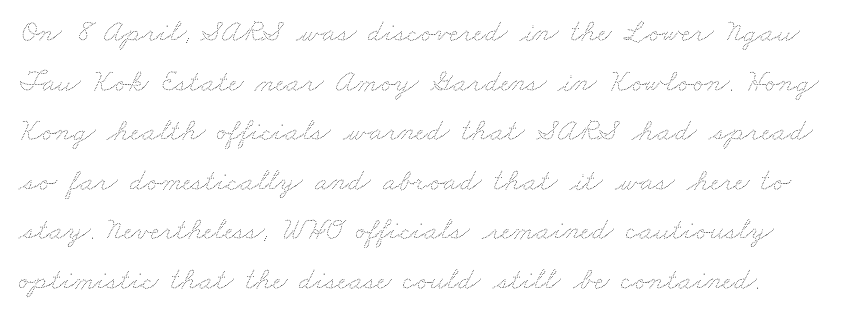
The image shows 31 px thin, wide type; set left-aligned, normal line spacing (1.6x), normal letter spacing, not underlined; medium stroke contrast and a small x-height.
